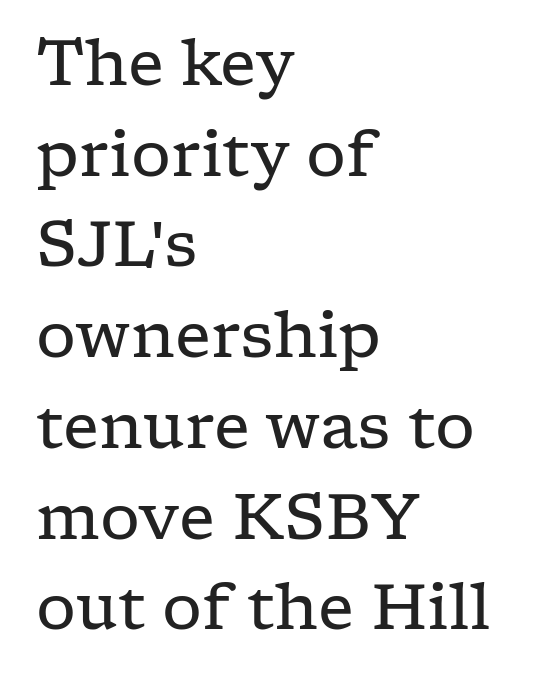
The lines in this sample share a left origin and differ only in where they stop. Here the designer chose a conventional face with non-uniform glyph widths. Stem width sits at or under what a default text font uses. What's the leading like? Ordinary, nothing unusual.
